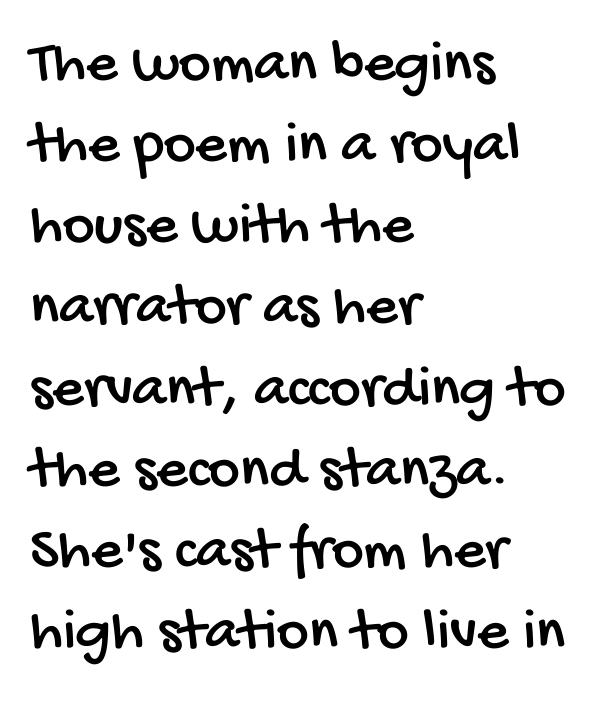
This rendering uses left alignment, leaving the right contour irregular. Check where the strokes stop: nothing finishes them off — pure sans. Descenders are the only things crossing below the line. The type is set solid horizontally, with unmodified tracking. Whoever set this chose a conventional vertical rhythm. This sample has the flowing, uneven cadence of proportional lettering.
